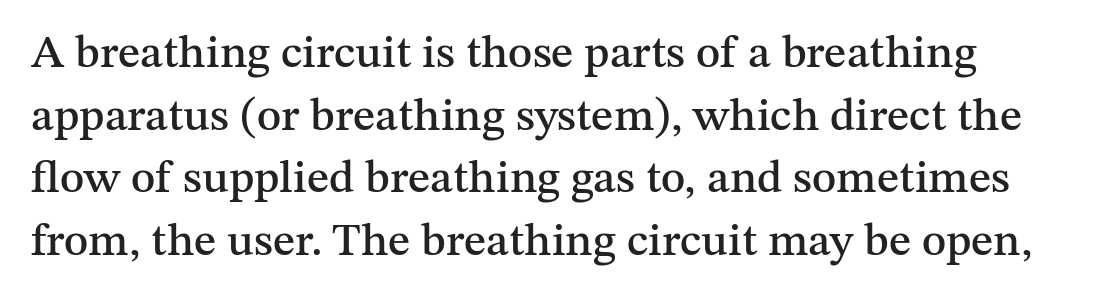
The image shows 46 px serif type, upright; set normal line spacing (1.36x), normal letter spacing, not underlined; medium stroke contrast and a medium x-height.
